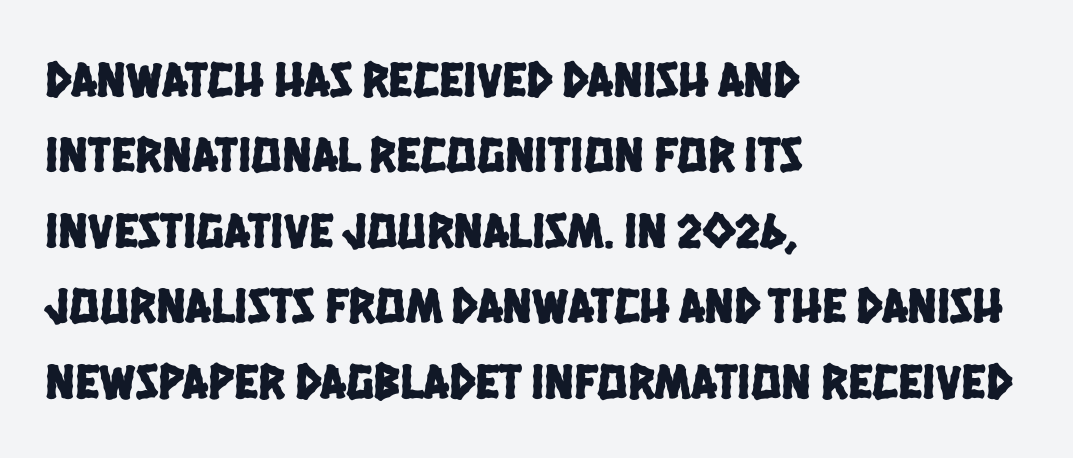
{"serif": "no", "width": "condensed", "stroke_contrast": "low", "x_height": "large", "monospaced": "no", "underline": "no", "align": "left", "line_spacing": "normal", "line_spacing_ratio": 1.51, "letter_spacing": "normal", "letter_spacing_em": 0.0, "glyph_px": 50}
